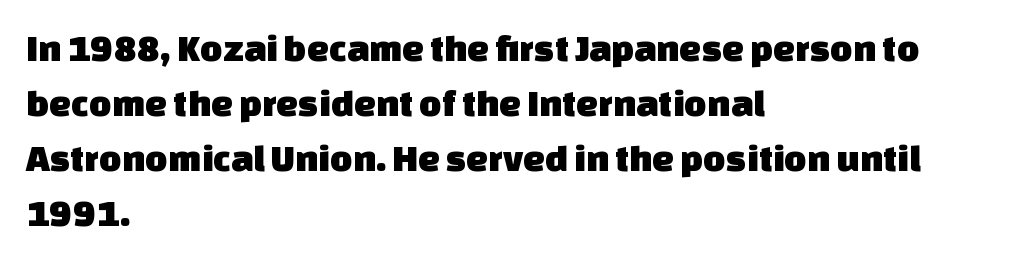
{"serif": "no", "width": "normal", "stroke_contrast": "low", "x_height": "large", "monospaced": "no", "underline": "no", "align": "left", "line_spacing": "normal", "line_spacing_ratio": 1.41, "letter_spacing": "normal", "letter_spacing_em": 0.0, "glyph_px": 39}
